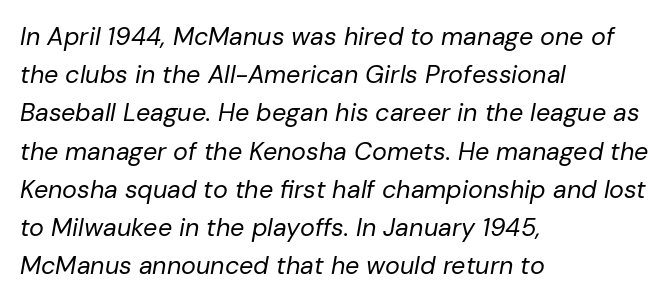
{"italic": "yes", "lean": "right", "slant_degrees": 10, "bold": "no", "underline": "no", "align": "left", "line_spacing": "normal", "line_spacing_ratio": 1.53, "letter_spacing": "normal", "letter_spacing_em": 0.0, "glyph_px": 25}
